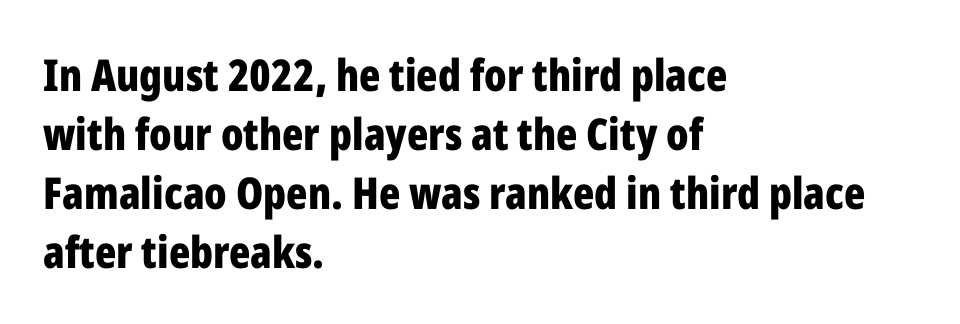
Varying glyph widths throughout — classic text-font behaviour. Tracking value appears to be zero — textbook default spacing. Stroke terminals: plain, sans-serif. Evenly set lines give the paragraph a standard silhouette. A dark, heavy texture on the line: the type is bold.
